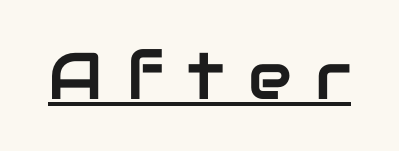
Q: Is the text italic (slanted)? A: No, it is upright.
Q: Is the typeface a serif or a sans-serif typeface? A: Sans-serif.
Q: Is the text underlined? A: Yes.
Q: Is the spacing between letters normal or unusually wide? A: Unusually wide.
Q: Width (condensed, normal, or wide)? A: Normal.
Q: Stroke contrast? A: Low.
Q: x-height? A: Medium.
Q: Monospaced? A: No.
